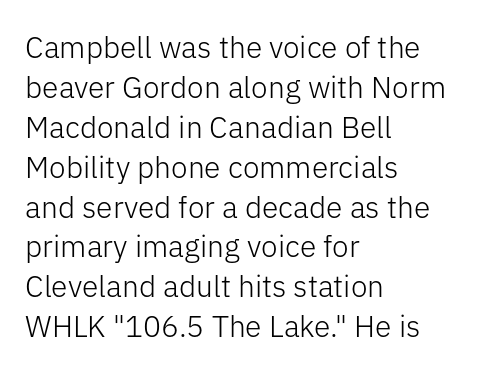
{"serif": "no", "italic": "no", "bold": "no", "weight": "light", "width": "normal", "stroke_contrast": "low", "x_height": "medium", "monospaced": "no", "underline": "no", "align": "left", "line_spacing": "normal", "line_spacing_ratio": 1.33, "letter_spacing": "normal", "letter_spacing_em": 0.0, "glyph_px": 30}
